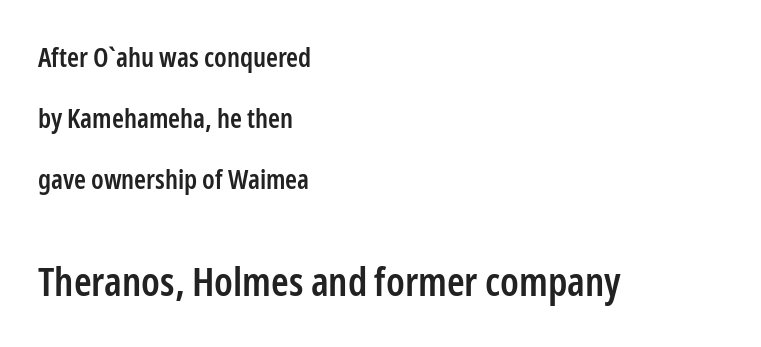
Q: Is the text bold? A: Semi-bold.
Q: Is the text italic (slanted)? A: No, it is upright.
Q: Is the typeface a serif or a sans-serif typeface? A: Sans-serif.
Q: Is the text underlined? A: No.
Q: How is the paragraph aligned? A: Left-aligned.
Q: Is the spacing between letters normal or unusually wide? A: Normal.
Q: Is the spacing between lines tight, normal or loose? A: Loose.
Q: Which block of text is set in a larger size, the first (top) or the second (bottom)? A: The second (bottom) one.
Q: Width (condensed, normal, or wide)? A: Condensed.
Q: Stroke contrast? A: Low.
Q: x-height? A: Medium.
Q: Monospaced? A: No.
